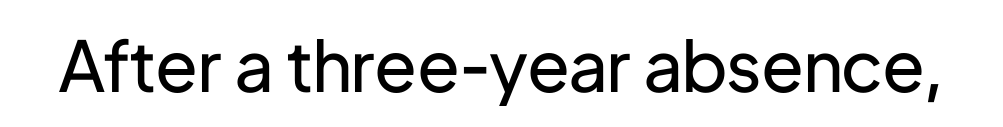
Vertical stems look standard width or narrower in stroke. The glyphs are unaccompanied by any horizontal stroke below them. Unlike italic type, these characters show no tilt at all. Honestly, the letter spacing is just normal — you wouldn't notice it. Varying glyph widths throughout — classic text-font behaviour.
